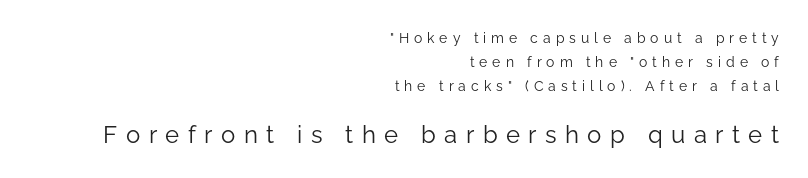
{"italic": "no", "bold": "no", "underline": "no", "align": "right", "line_spacing": "normal", "line_spacing_ratio": 1.7, "letter_spacing": "wide", "letter_spacing_em": 0.35, "larger_block": "second", "size_ratio": 1.71, "glyph_px": 24}
